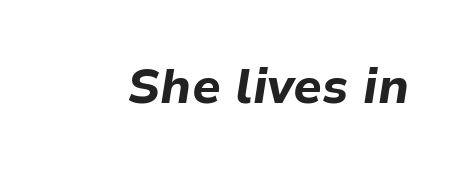
{"italic": "yes", "lean": "right", "slant_degrees": 9, "bold": "yes", "weight": "bold", "width": "normal", "stroke_contrast": "low", "x_height": "medium", "monospaced": "no", "underline": "no", "letter_spacing": "normal", "letter_spacing_em": 0.0, "glyph_px": 48}
